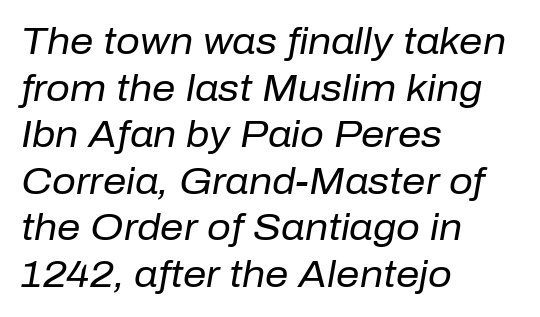
You can tell it's italic because the verticals aren't actually vertical. A quiet, ordinary-to-light weight characterises the typeface. The text block is weighted toward the left margin, trailing off unevenly rightward. Clear beneath every line of the passage.
